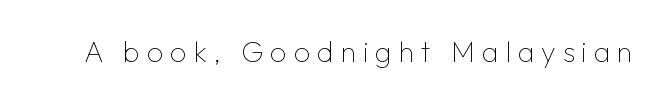
Q: Is the text bold? A: No.
Q: Is the text italic (slanted)? A: No, it is upright.
Q: Is the typeface a serif or a sans-serif typeface? A: Sans-serif.
Q: Is the text underlined? A: No.
Q: Is the spacing between letters normal or unusually wide? A: Unusually wide.
Q: Width (condensed, normal, or wide)? A: Normal.
Q: Stroke contrast? A: Low.
Q: x-height? A: Medium.
Q: Monospaced? A: No.
